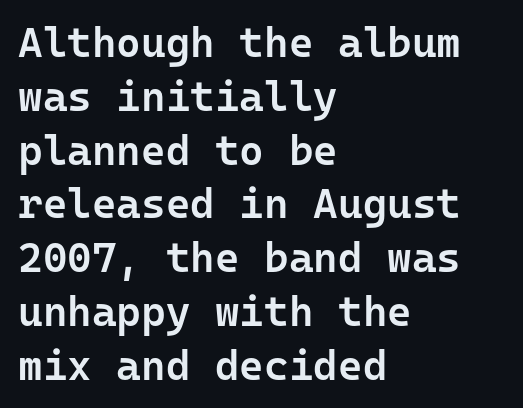
{"serif": "no", "italic": "no", "bold": "semi", "weight": "semibold", "width": "normal", "stroke_contrast": "low", "x_height": "medium", "monospaced": "yes", "underline": "no", "align": "left", "line_spacing": "normal", "line_spacing_ratio": 1.28, "letter_spacing": "normal", "letter_spacing_em": 0.0, "glyph_px": 42}
